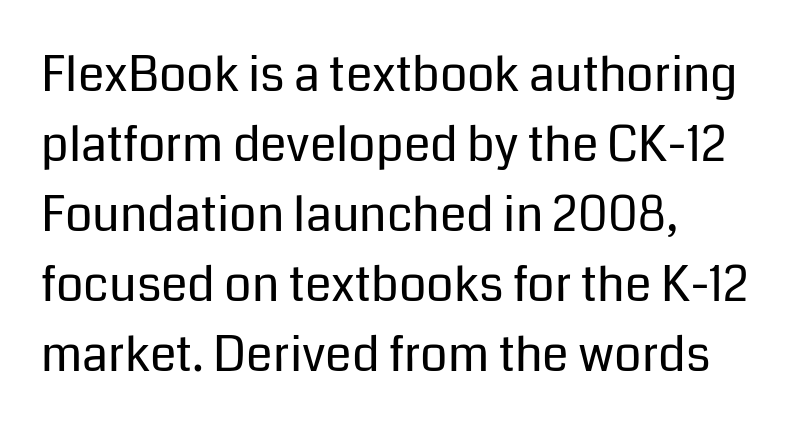
The passage shown is typeset with a sans-serif family. Stem width sits at or under what a default text font uses. What's the leading like? Ordinary, nothing unusual. Looks like regular typesetting: each glyph gets only the width it needs.
